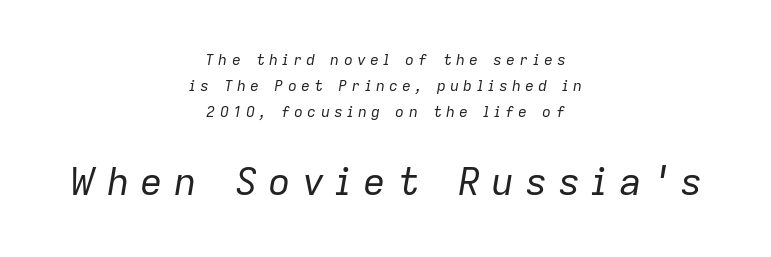
{"italic": "yes", "lean": "right", "slant_degrees": 9, "bold": "no", "weight": "regular", "width": "normal", "stroke_contrast": "low", "x_height": "medium", "monospaced": "no", "underline": "no", "align": "center", "line_spacing_ratio": 1.73, "letter_spacing": "wide", "letter_spacing_em": 0.28, "larger_block": "second", "size_ratio": 2.53, "glyph_px": 38}
